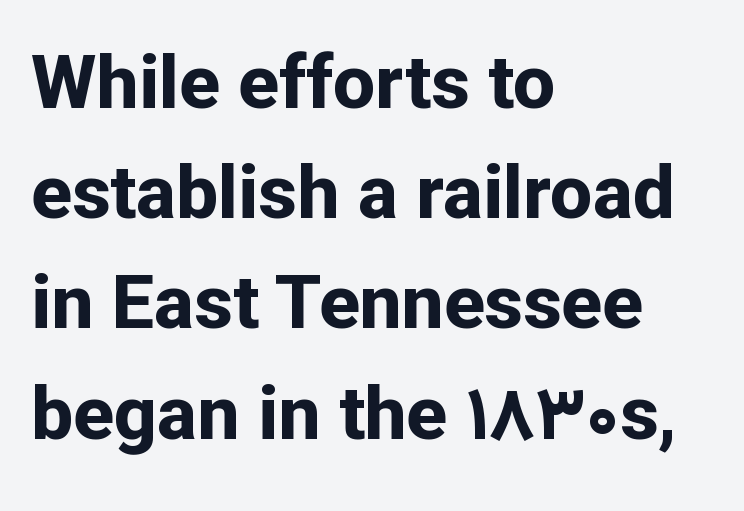
{"serif": "no", "italic": "no", "bold": "yes", "weight": "bold", "width": "normal", "stroke_contrast": "low", "x_height": "medium", "monospaced": "no", "underline": "no", "align": "left", "line_spacing": "normal", "line_spacing_ratio": 1.47, "letter_spacing": "normal", "letter_spacing_em": 0.0, "glyph_px": 75}
